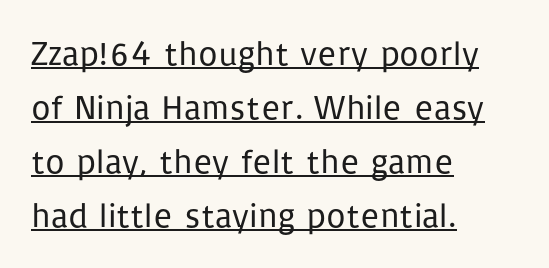
This is the regular roman posture of the typeface. No extra ink here — the face is not bold. Each line starts at the same left margin while the right side varies. This is underlined copy, the kind a proofreader might mark for attention.
